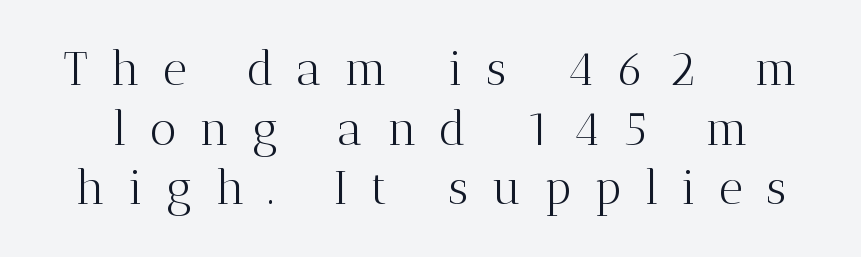
The image shows 47 px light serif type, upright; set normal line spacing (1.27x), unusually wide letter spacing (+0.49 em), not underlined; medium stroke contrast and a medium x-height.
